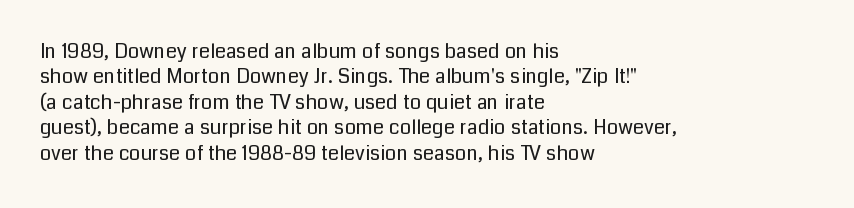
{"italic": "no", "bold": "no", "underline": "no", "align": "left", "line_spacing": "normal", "line_spacing_ratio": 1.27, "letter_spacing": "normal", "letter_spacing_em": 0.0, "glyph_px": 20}
